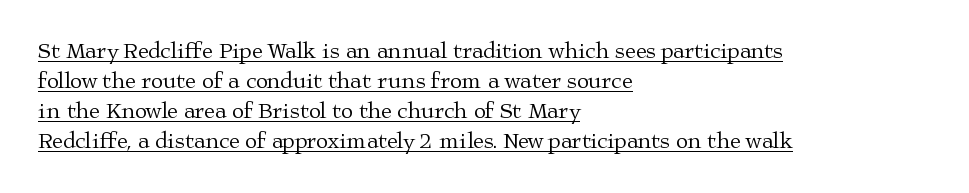
{"italic": "no", "bold": "no", "underline": "yes", "align": "left", "line_spacing": "normal", "line_spacing_ratio": 1.36, "letter_spacing": "normal", "letter_spacing_em": 0.0, "glyph_px": 22}
